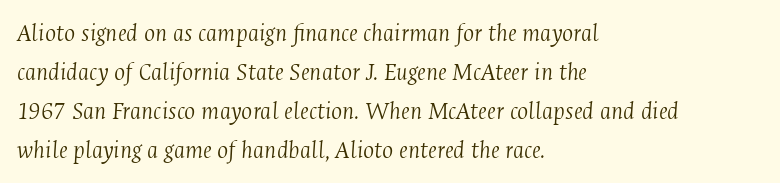
Each line starts at the same left margin while the right side varies. The passage shown leans; its letterforms are oblique. Is this a heavy cut? Hardly; it is regular or lighter. Spacing between characters is what you'd get straight out of the box.
